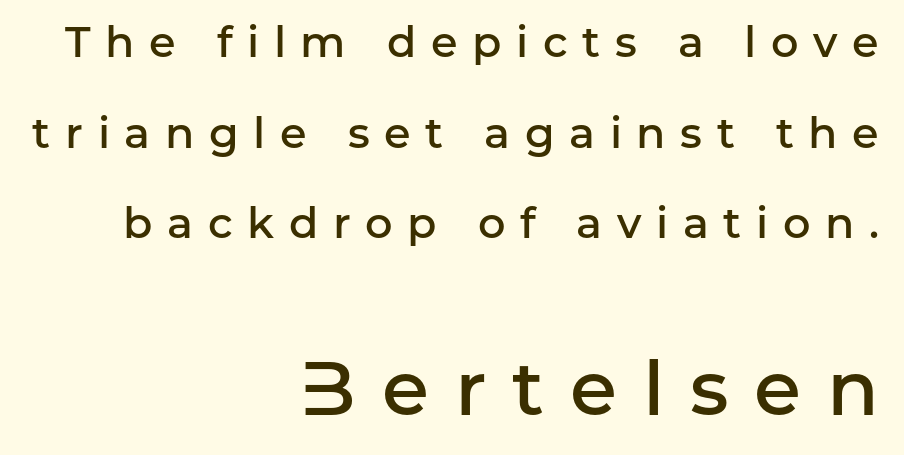
The image shows 76 px semibold sans-serif type, upright; set right-aligned, loose line spacing (2.11x), unusually wide letter spacing (+0.34 em), not underlined; the second (bottom) block is 1.77x larger; low stroke contrast and a medium x-height.
